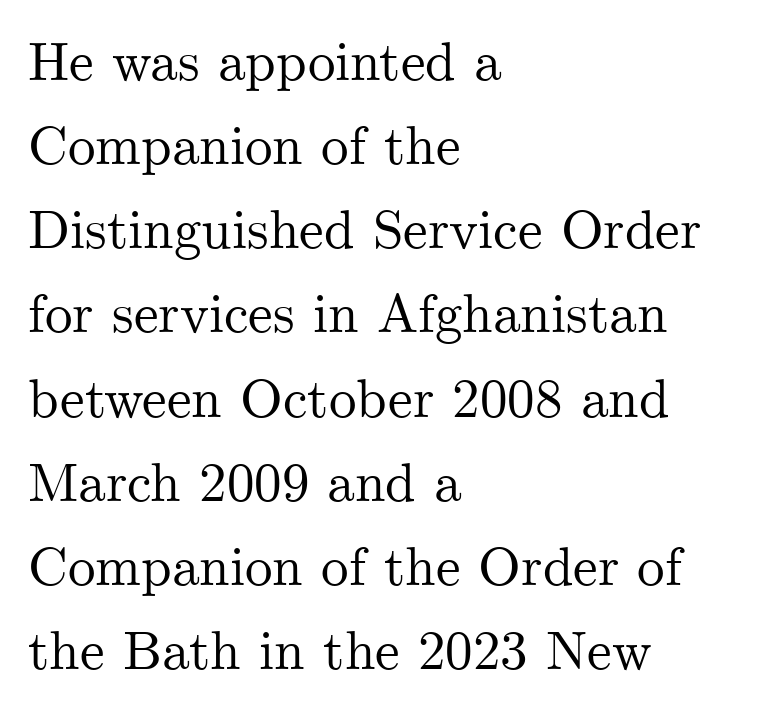
Each letter's strokes conclude with small projecting serifs. This rendering features lettering with no underline. Observe the ordinary spacing: letters are neighbours, not strangers. The paragraph shown leans on its left margin.
